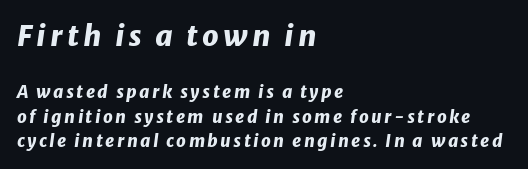
Q: Is the text bold? A: Yes.
Q: Is the text italic (slanted)? A: Yes, it leans right by about 8 degrees.
Q: Is the text underlined? A: No.
Q: How is the paragraph aligned? A: Left-aligned.
Q: Is the spacing between lines tight, normal or loose? A: Normal.
Q: Which block of text is set in a larger size, the first (top) or the second (bottom)? A: The first (top) one.
Q: Width (condensed, normal, or wide)? A: Normal.
Q: Stroke contrast? A: Low.
Q: x-height? A: Medium.
Q: Monospaced? A: No.
